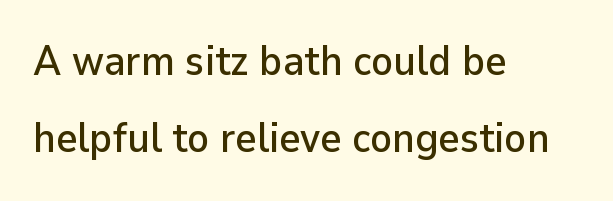
{"serif": "no", "italic": "no", "width": "normal", "stroke_contrast": "low", "x_height": "medium", "monospaced": "no", "underline": "no", "align": "left", "line_spacing_ratio": 1.89, "letter_spacing": "normal", "letter_spacing_em": 0.0, "glyph_px": 41}
